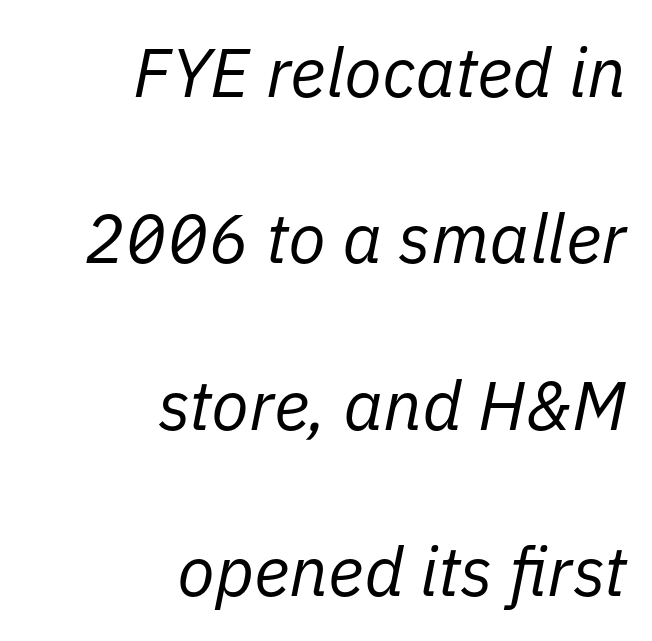
The image shows 69 px regular-weight type, italic (leaning right); set right-aligned, loose line spacing (2.41x), normal letter spacing, not underlined; low stroke contrast and a medium x-height.
